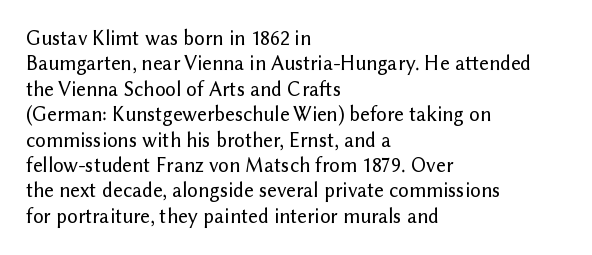
Q: Is the text italic (slanted)? A: No, it is upright.
Q: Is the text underlined? A: No.
Q: How is the paragraph aligned? A: Left-aligned.
Q: Is the spacing between letters normal or unusually wide? A: Normal.
